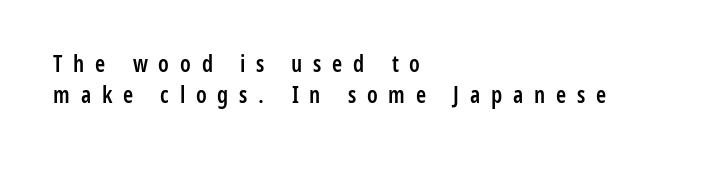
The image shows 23 px text type, upright; set left-aligned, normal line spacing (1.33x), unusually wide letter spacing (+0.47 em), not underlined.
